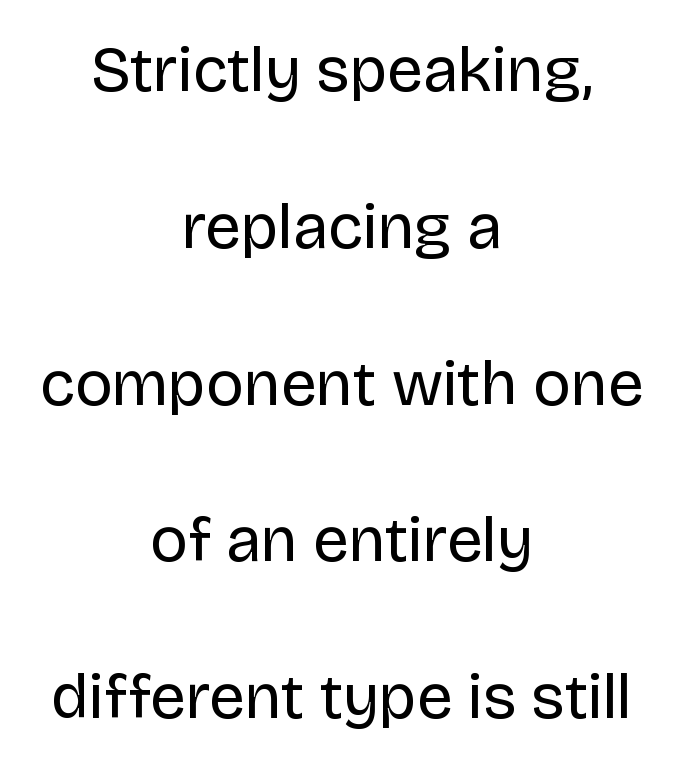
The image shows 64 px regular-weight sans-serif type, upright; set centered, loose line spacing (2.45x), normal letter spacing, not underlined; low stroke contrast and a large x-height.
